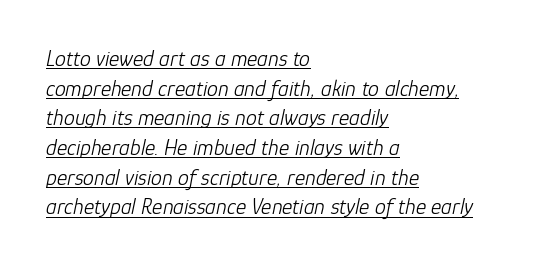
The image shows 22 px text type, italic (leaning right); set left-aligned, normal line spacing (1.35x), normal letter spacing, underlined.
